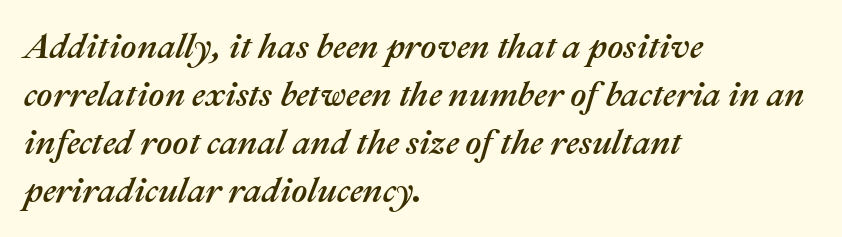
If you drew a ruler down the left edge, every line would touch it. Words appear dense and cohesive because spacing is normal. Evenly set lines give the paragraph a standard silhouette. The rendering uses natural spacing where letterforms have individual widths. Plain, unruled lines of type.
